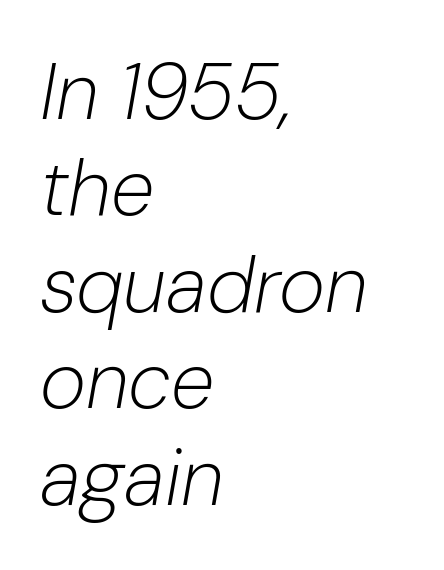
The image shows 79 px light type, italic (leaning right); set left-aligned, line spacing 1.22x, normal letter spacing, not underlined; low stroke contrast and a medium x-height.
